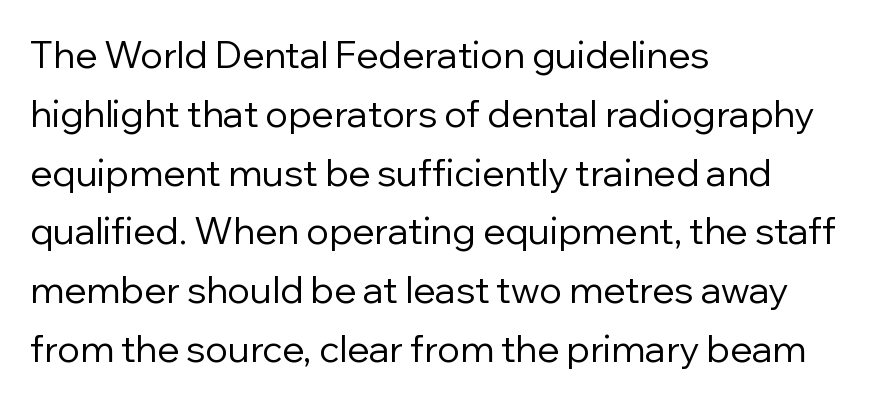
No chunkiness to these letters — they're not bold. Does the type have serifs? No, each stem ends abruptly. How would I describe the line gaps? Plain and ordinary. Teacher's note: observe the even left margin — that is flush-left alignment. The gap between lines stays unmarked.
